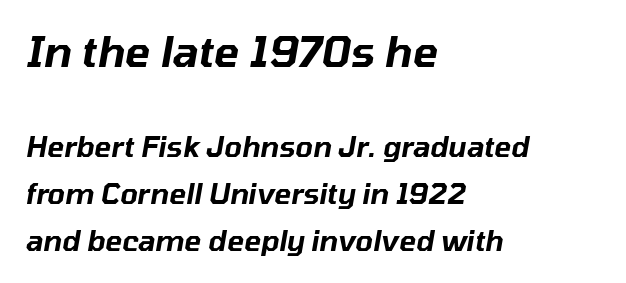
{"italic": "yes", "lean": "right", "slant_degrees": 10, "width": "normal", "stroke_contrast": "low", "x_height": "medium", "monospaced": "no", "underline": "no", "align": "left", "line_spacing": "normal", "line_spacing_ratio": 1.68, "letter_spacing": "normal", "letter_spacing_em": 0.0, "larger_block": "first", "size_ratio": 1.5, "glyph_px": 42}
